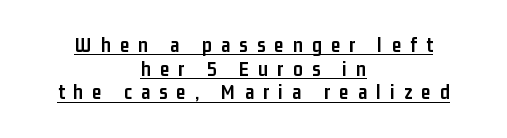
Q: Is the text bold? A: Yes.
Q: Is the text italic (slanted)? A: No, it is upright.
Q: Is the text underlined? A: Yes.
Q: How is the paragraph aligned? A: Centered.
Q: Is the spacing between letters normal or unusually wide? A: Unusually wide.
Q: Is the spacing between lines tight, normal or loose? A: Tight.
